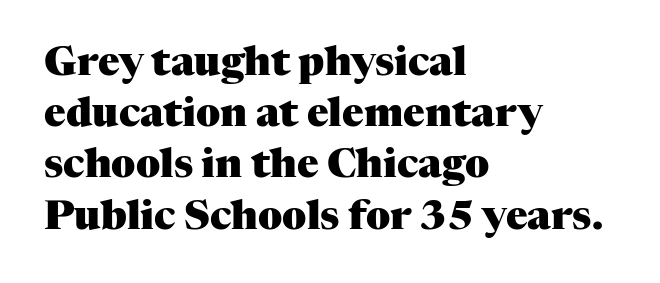
{"serif": "yes", "italic": "no", "bold": "yes", "weight": "heavy", "width": "normal", "stroke_contrast": "medium", "x_height": "medium", "monospaced": "no", "underline": "no", "align": "left", "line_spacing": "normal", "line_spacing_ratio": 1.28, "letter_spacing": "normal", "letter_spacing_em": 0.0, "glyph_px": 40}
